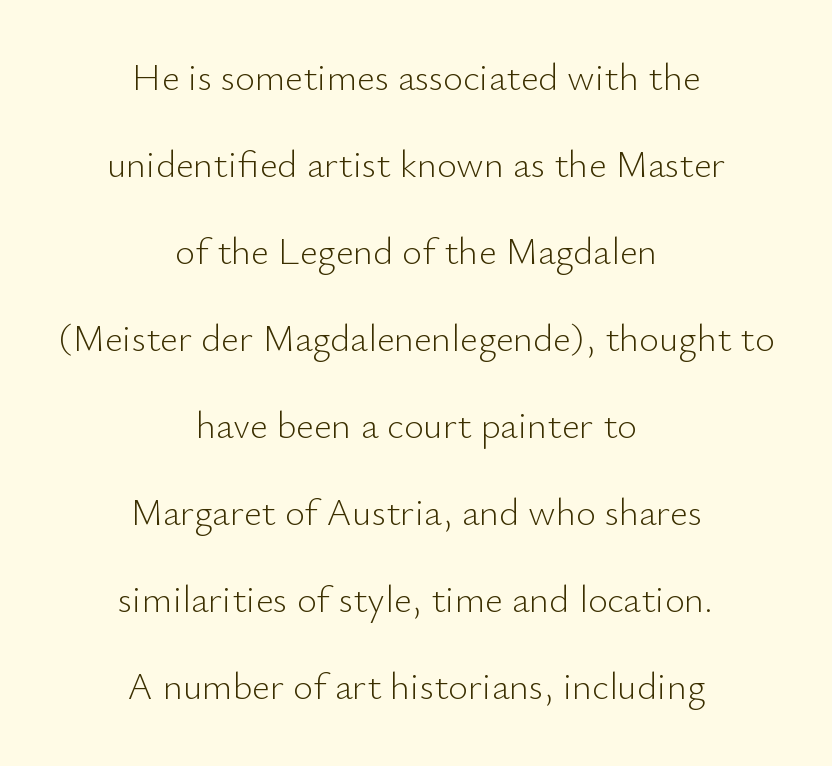
Alignment: centered. How are the letters spaced? Ordinarily, with no added tracking. Interline gaps are noticeably wide in this sample. The passage shown is typeset with a sans-serif family.
